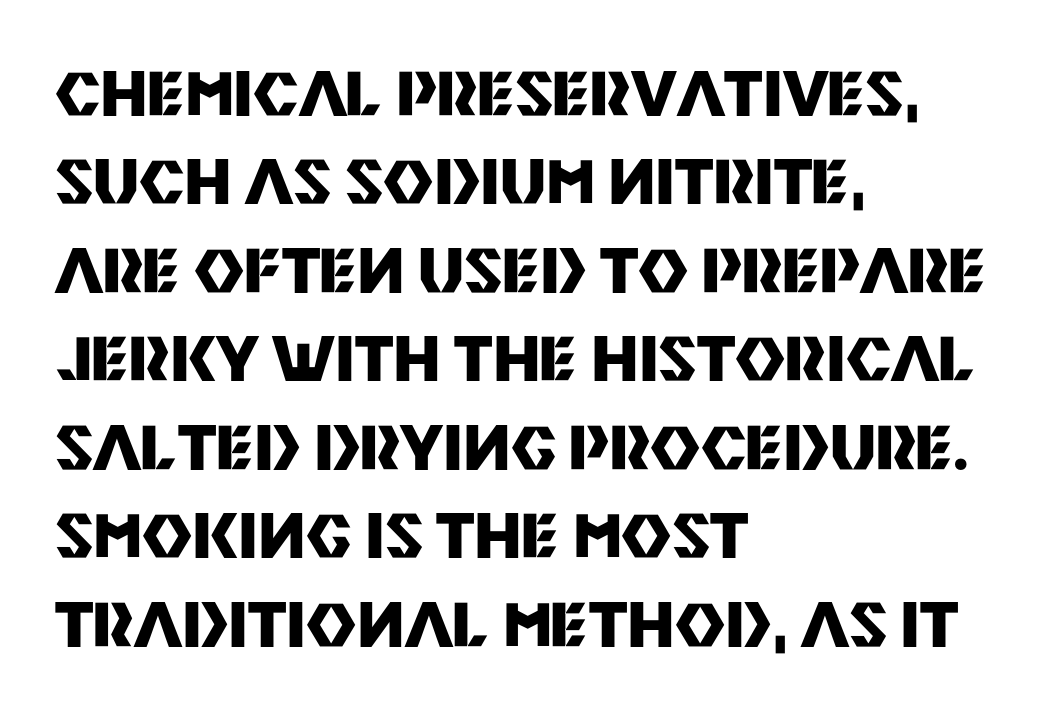
The image shows 61 px heavy sans-serif type, upright; set left-aligned, normal line spacing (1.45x), normal letter spacing, not underlined; medium stroke contrast and a large x-height.
